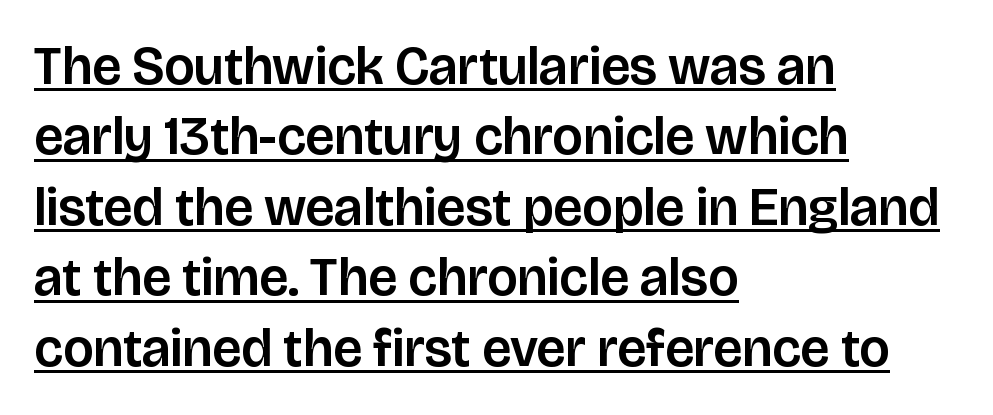
{"serif": "no", "italic": "no", "width": "normal", "stroke_contrast": "low", "x_height": "large", "monospaced": "no", "underline": "yes", "align": "left", "line_spacing": "normal", "line_spacing_ratio": 1.33, "letter_spacing": "normal", "letter_spacing_em": 0.0, "glyph_px": 53}
